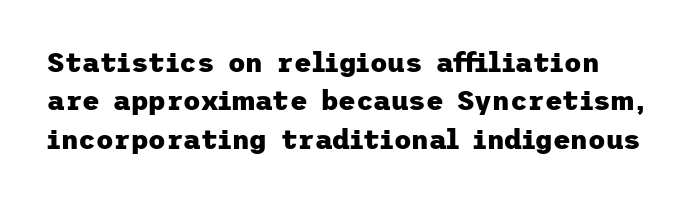
{"italic": "no", "bold": "yes", "underline": "no", "line_spacing": "normal", "line_spacing_ratio": 1.42, "letter_spacing": "normal", "letter_spacing_em": 0.0, "glyph_px": 27}
